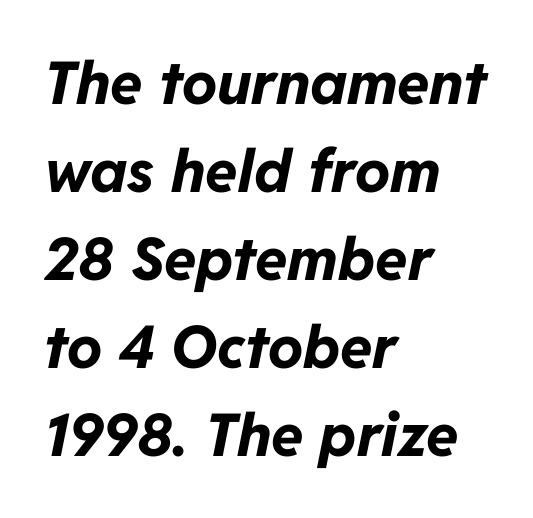
Horizontal alignment here is leftward, the default for most running prose. Its strokes are broad and dark, the hallmark of bold type. The face used here is rendered with its standard letterfit. Do the characters align in a grid? No, the font is proportional. This sample uses an oblique cut, with every glyph tilted off the vertical.
